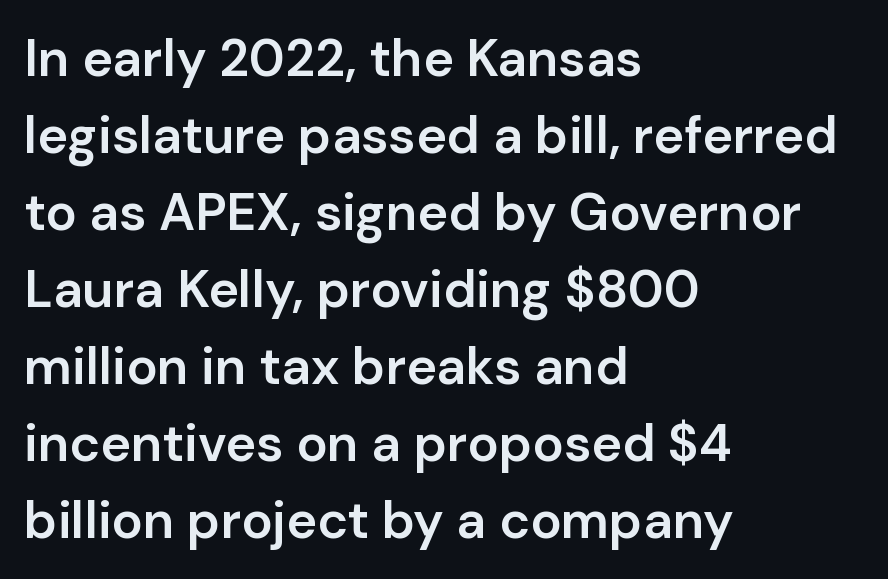
Q: Is the text bold? A: Semi-bold.
Q: Is the text italic (slanted)? A: No, it is upright.
Q: Is the typeface a serif or a sans-serif typeface? A: Sans-serif.
Q: Is the text underlined? A: No.
Q: How is the paragraph aligned? A: Left-aligned.
Q: Is the spacing between letters normal or unusually wide? A: Normal.
Q: Is the spacing between lines tight, normal or loose? A: Normal.
Q: Width (condensed, normal, or wide)? A: Normal.
Q: Stroke contrast? A: Low.
Q: x-height? A: Medium.
Q: Monospaced? A: No.
